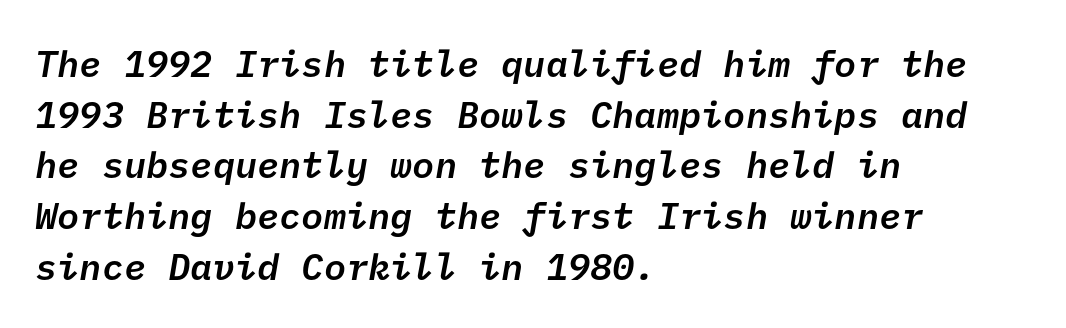
Q: Is the text bold? A: Semi-bold.
Q: Is the typeface a serif or a sans-serif typeface? A: Sans-serif.
Q: Is the text underlined? A: No.
Q: How is the paragraph aligned? A: Left-aligned.
Q: Is the spacing between letters normal or unusually wide? A: Normal.
Q: Is the spacing between lines tight, normal or loose? A: Normal.
Q: Width (condensed, normal, or wide)? A: Normal.
Q: Stroke contrast? A: Low.
Q: x-height? A: Medium.
